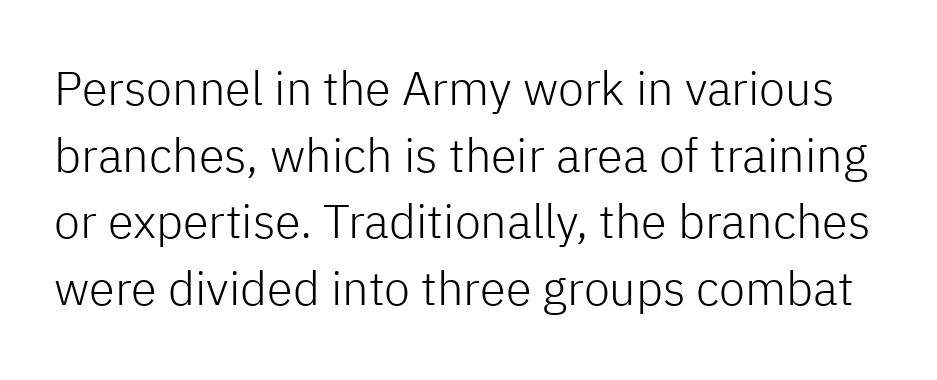
The image shows 47 px light sans-serif type, upright; set normal line spacing (1.42x), normal letter spacing, not underlined; low stroke contrast and a medium x-height.
